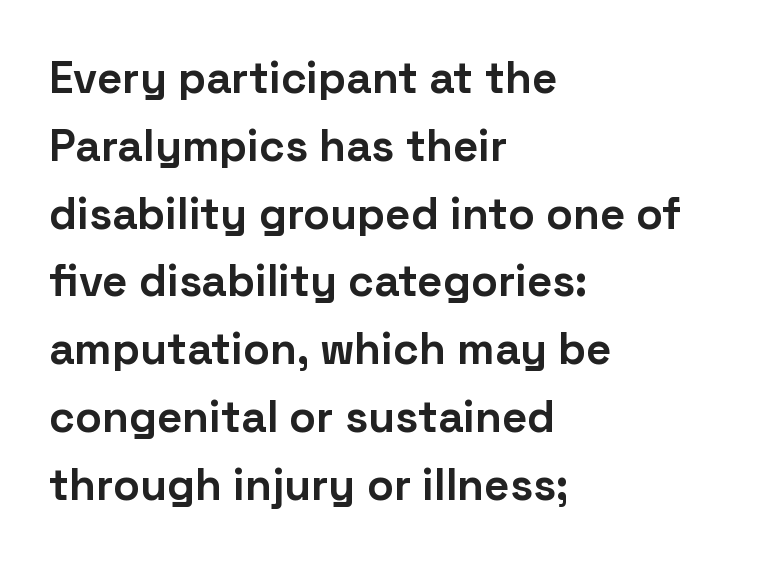
How would I describe the line gaps? Plain and ordinary. The specimen reads as upright at a glance. Weight check: bold — yes, fully. Proportional: the letters do not fall into vertical columns. All the whitespace from short lines collects on the right. Characters follow at the spacing the type designer built in.
